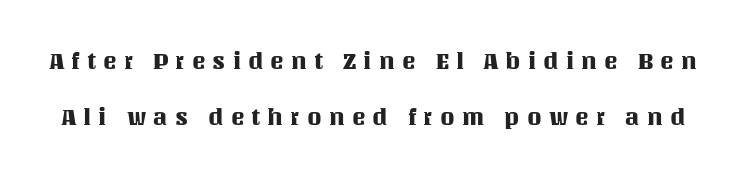
{"italic": "no", "underline": "no", "line_spacing": "loose", "line_spacing_ratio": 2.44, "letter_spacing": "wide", "letter_spacing_em": 0.31, "glyph_px": 23}
